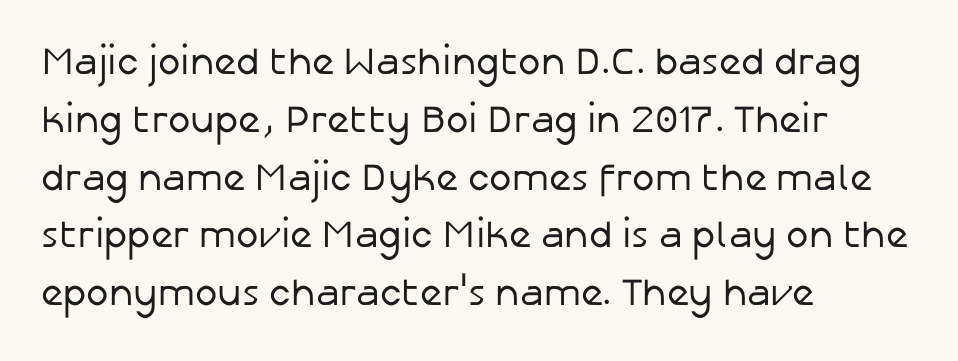
{"serif": "no", "italic": "no", "bold": "no", "weight": "regular", "width": "normal", "stroke_contrast": "low", "x_height": "medium", "monospaced": "no", "underline": "no", "align": "left", "line_spacing": "normal", "line_spacing_ratio": 1.52, "letter_spacing": "normal", "letter_spacing_em": 0.0, "glyph_px": 38}
